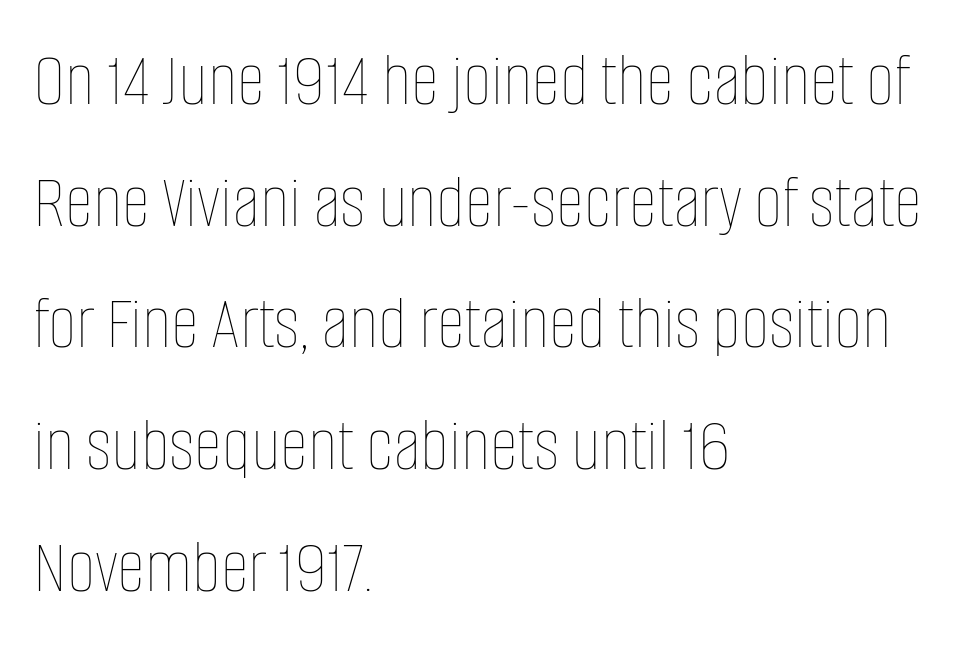
Q: Is the text bold? A: No.
Q: Is the text italic (slanted)? A: No, it is upright.
Q: Is the text underlined? A: No.
Q: How is the paragraph aligned? A: Left-aligned.
Q: Is the spacing between letters normal or unusually wide? A: Normal.
Q: Is the spacing between lines tight, normal or loose? A: Normal.
Q: Width (condensed, normal, or wide)? A: Condensed.
Q: Stroke contrast? A: Low.
Q: x-height? A: Large.
Q: Monospaced? A: No.
